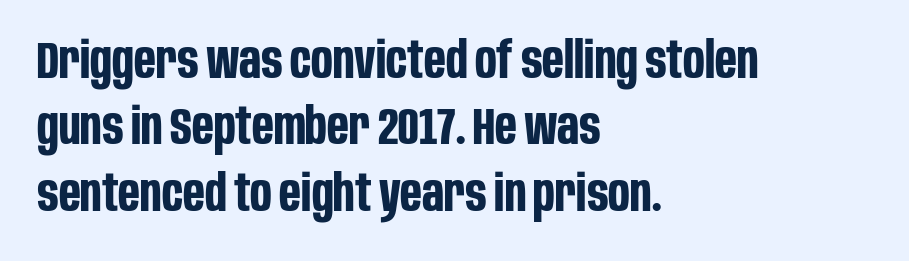
{"serif": "no", "italic": "no", "bold": "yes", "weight": "bold", "width": "condensed", "stroke_contrast": "low", "x_height": "large", "monospaced": "no", "underline": "no", "align": "left", "line_spacing": "normal", "line_spacing_ratio": 1.3, "letter_spacing": "normal", "letter_spacing_em": 0.0, "glyph_px": 51}
